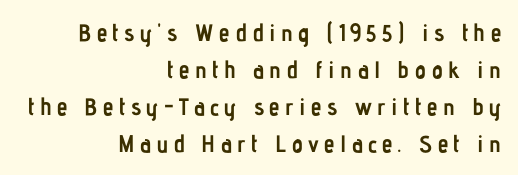
Q: Is the text bold? A: Yes.
Q: Is the text italic (slanted)? A: No, it is upright.
Q: Is the text underlined? A: No.
Q: How is the paragraph aligned? A: Right-aligned.
Q: Is the spacing between letters normal or unusually wide? A: Unusually wide.
Q: Is the spacing between lines tight, normal or loose? A: Normal.
